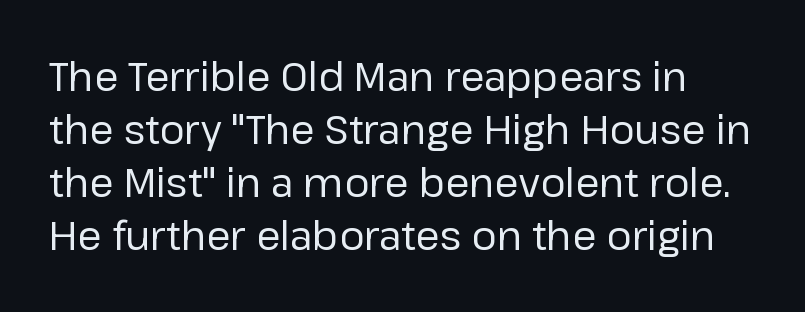
The line texture is even and compact thanks to regular tracking. Counters stay open thanks to moderate or lighter strokes. The text was rendered using a sans face with plain stroke endings. Rows of type keep a routine distance in the vertical direction. These lines are rendered in a variable-pitch font.
